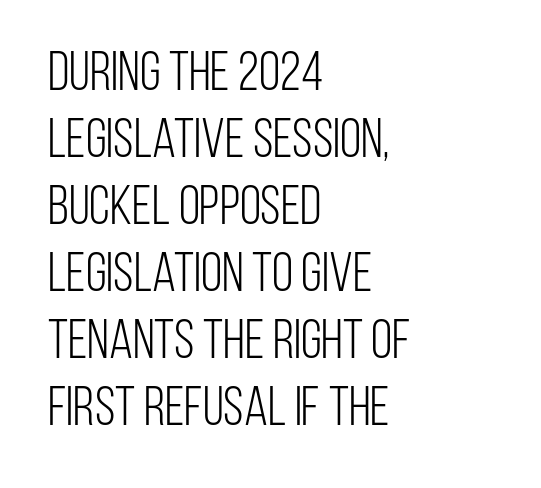
{"serif": "no", "italic": "no", "bold": "no", "weight": "light", "width": "condensed", "stroke_contrast": "low", "x_height": "large", "monospaced": "no", "underline": "no", "align": "left", "line_spacing_ratio": 1.22, "letter_spacing": "normal", "letter_spacing_em": 0.0, "glyph_px": 55}
